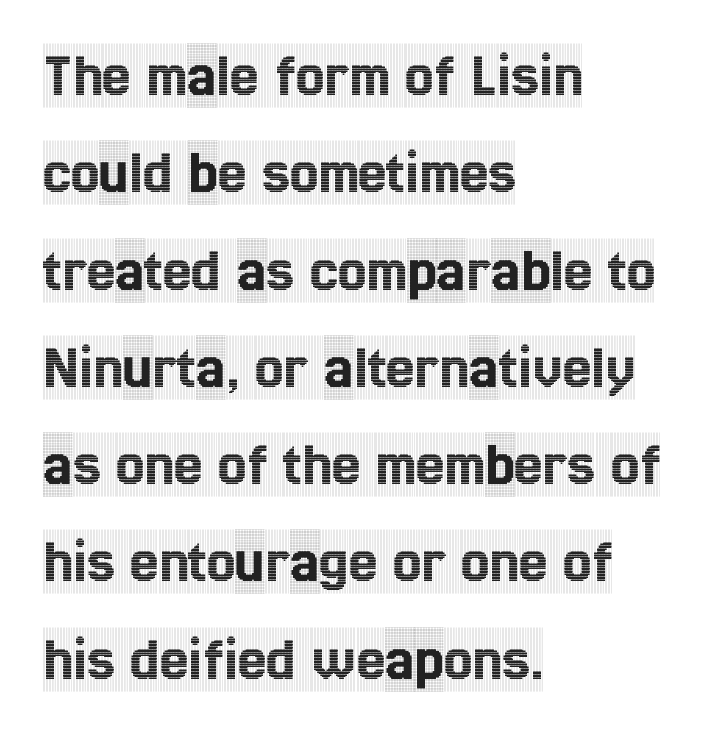
This is serif lettering, the kind often seen in printed books. Think of a printed novel: that variable character pitch is what you see here. Plain, unruled lines of type. Where is the straight margin? On the left. Is there any slant? The stems are plumb. The space between consecutive lines is moderate.
